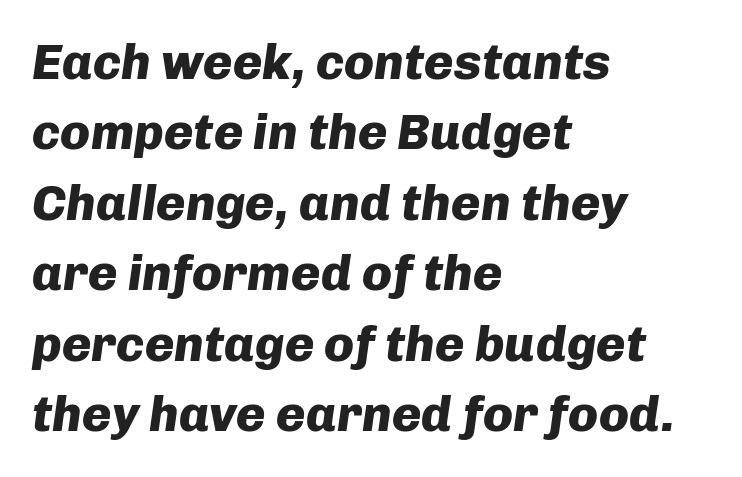
{"italic": "yes", "lean": "right", "slant_degrees": 8, "bold": "yes", "weight": "heavy", "width": "normal", "stroke_contrast": "low", "x_height": "medium", "monospaced": "no", "underline": "no", "align": "left", "line_spacing": "normal", "line_spacing_ratio": 1.41, "letter_spacing": "normal", "letter_spacing_em": 0.0, "glyph_px": 50}
